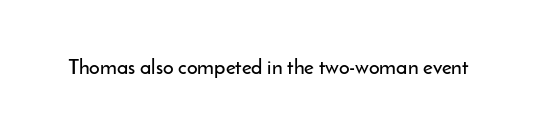
Every character sits straight up, as roman type does. The string is rendered with underlining switched off. Students, note that the glyphs here touch the page at normal intervals.
